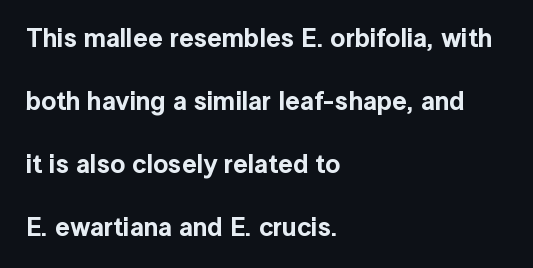
The image shows 26 px text type, upright; set left-aligned, loose line spacing (2.42x), normal letter spacing, not underlined.
